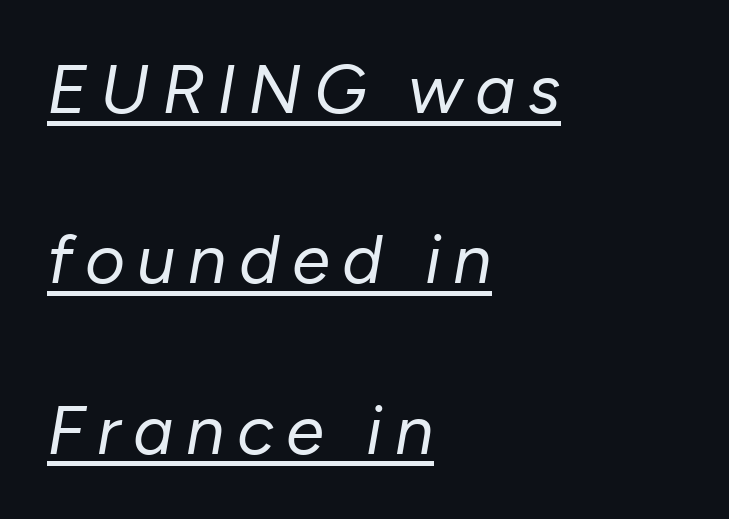
{"italic": "yes", "lean": "right", "slant_degrees": 10, "bold": "no", "weight": "regular", "width": "normal", "stroke_contrast": "low", "x_height": "medium", "monospaced": "no", "underline": "yes", "align": "left", "line_spacing": "loose", "line_spacing_ratio": 2.47, "glyph_px": 69}
